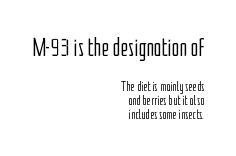
The space directly below the letters is spotless. Stems here are at most as thick as an everyday book face. What stands out about the letter spacing? Nothing — it is the standard amount. The rendering shrinks the type as you move from the upper chunk to the lower. Style check: upright.
